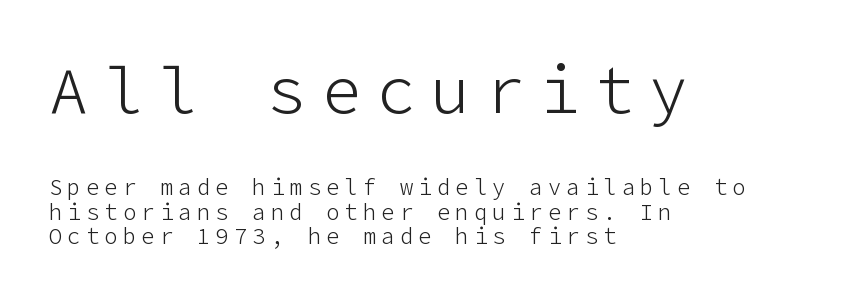
{"serif": "no", "italic": "no", "bold": "no", "weight": "light", "width": "normal", "stroke_contrast": "low", "x_height": "medium", "underline": "no", "align": "left", "line_spacing": "tight", "line_spacing_ratio": 1.11, "letter_spacing": "wide", "letter_spacing_em": 0.24, "larger_block": "first", "size_ratio": 2.95, "glyph_px": 65}
